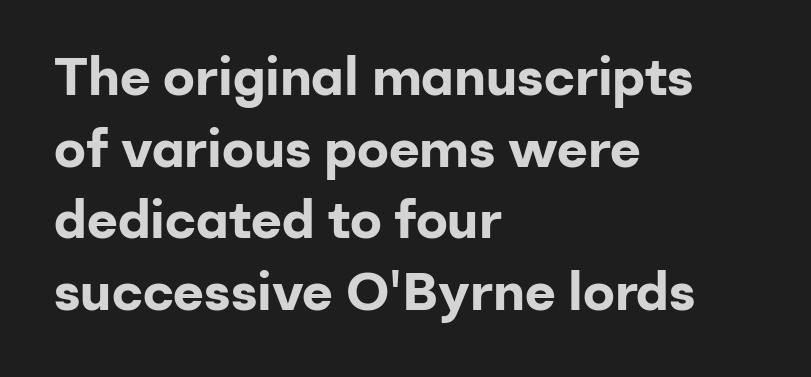
The image shows 53 px bold sans-serif type, upright; set left-aligned, normal line spacing (1.35x), normal letter spacing, not underlined; low stroke contrast and a medium x-height.
